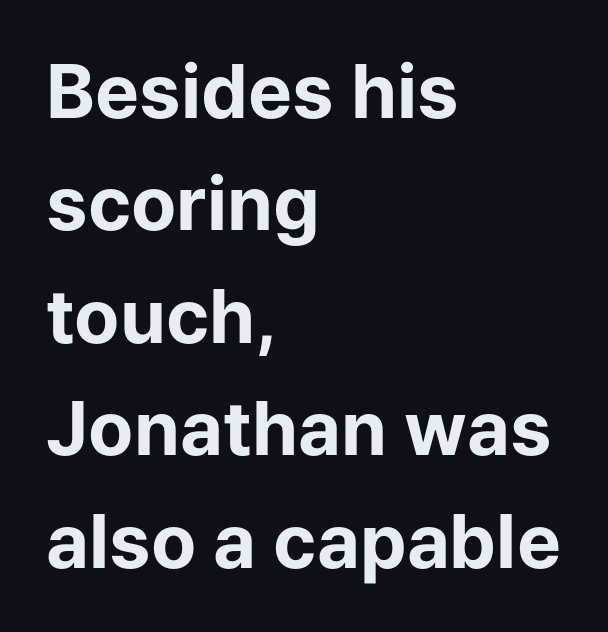
The image shows 74 px bold sans-serif type, upright; set left-aligned, normal line spacing (1.52x), normal letter spacing, not underlined; low stroke contrast and a medium x-height.
